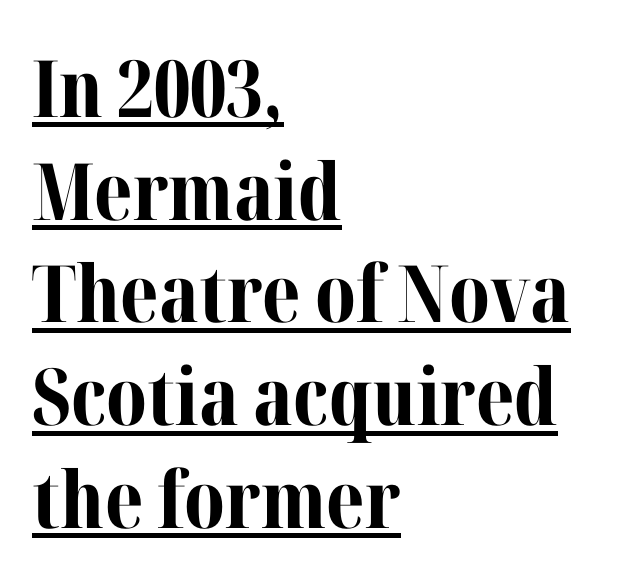
The image shows 79 px bold serif type, upright; set left-aligned, normal line spacing (1.3x), normal letter spacing, underlined; medium stroke contrast and a medium x-height.
